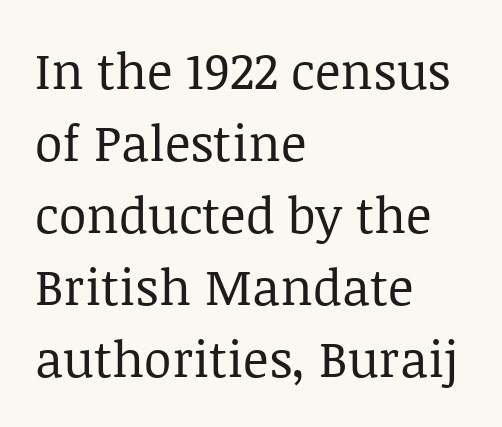
Q: Is the text bold? A: No.
Q: Is the text italic (slanted)? A: No, it is upright.
Q: Is the typeface a serif or a sans-serif typeface? A: Serif.
Q: Is the text underlined? A: No.
Q: How is the paragraph aligned? A: Left-aligned.
Q: Is the spacing between letters normal or unusually wide? A: Normal.
Q: Is the spacing between lines tight, normal or loose? A: Normal.
Q: Width (condensed, normal, or wide)? A: Normal.
Q: Stroke contrast? A: Low.
Q: x-height? A: Large.
Q: Monospaced? A: No.
